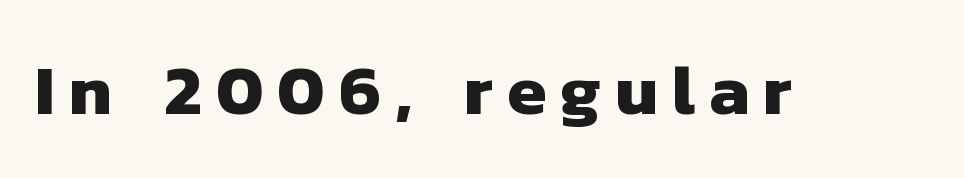
{"serif": "no", "bold": "yes", "weight": "heavy", "width": "normal", "stroke_contrast": "low", "x_height": "medium", "monospaced": "no", "underline": "no", "letter_spacing": "wide", "letter_spacing_em": 0.2, "glyph_px": 71}
